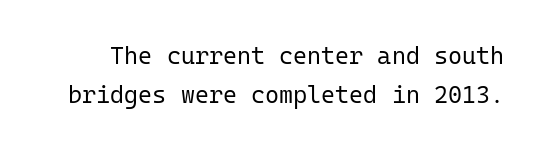
The image shows 24 px text type, upright; set normal line spacing (1.61x), normal letter spacing, not underlined.
